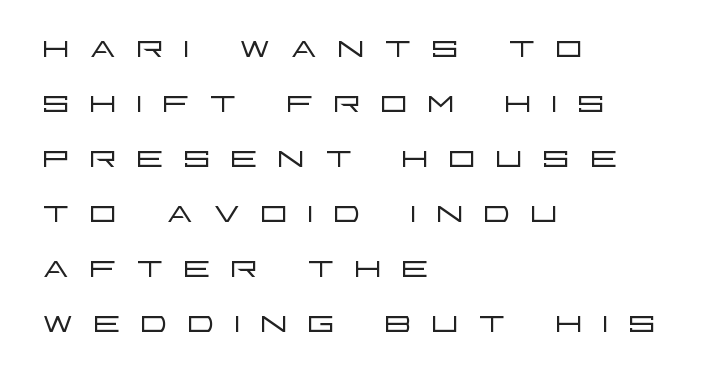
{"serif": "no", "italic": "no", "bold": "no", "weight": "light", "width": "wide", "stroke_contrast": "low", "x_height": "large", "monospaced": "no", "underline": "no", "align": "left", "line_spacing": "normal", "line_spacing_ratio": 1.25, "letter_spacing": "wide", "letter_spacing_em": 0.4, "glyph_px": 44}
